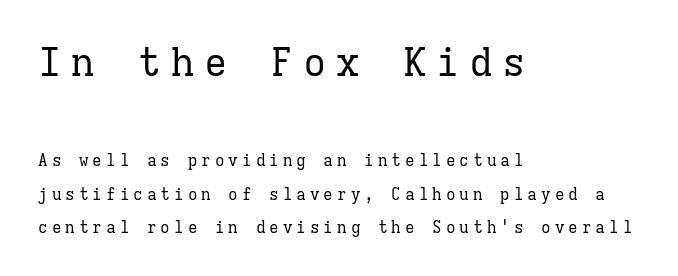
{"serif": "yes", "italic": "no", "bold": "no", "weight": "regular", "width": "normal", "stroke_contrast": "low", "x_height": "medium", "monospaced": "yes", "underline": "no", "align": "left", "line_spacing": "loose", "line_spacing_ratio": 2.08, "letter_spacing": "wide", "letter_spacing_em": 0.25, "larger_block": "first", "size_ratio": 2.44, "glyph_px": 39}
